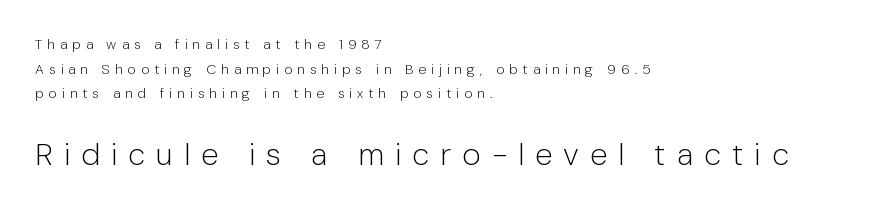
Q: Is the text bold? A: No.
Q: Is the text italic (slanted)? A: No, it is upright.
Q: Is the typeface a serif or a sans-serif typeface? A: Sans-serif.
Q: Is the text underlined? A: No.
Q: How is the paragraph aligned? A: Left-aligned.
Q: Is the spacing between letters normal or unusually wide? A: Unusually wide.
Q: Which block of text is set in a larger size, the first (top) or the second (bottom)? A: The second (bottom) one.
Q: Width (condensed, normal, or wide)? A: Normal.
Q: Stroke contrast? A: Low.
Q: x-height? A: Medium.
Q: Monospaced? A: No.
